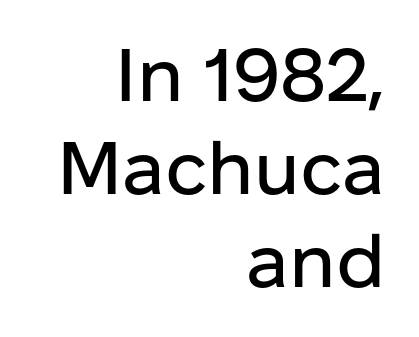
The image shows 74 px sans-serif type, upright; set right-aligned, normal line spacing (1.26x), normal letter spacing, not underlined; low stroke contrast and a medium x-height.
